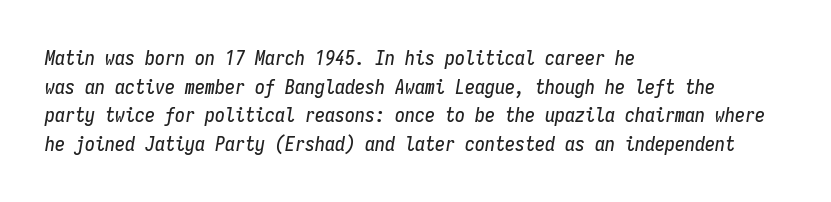
{"italic": "yes", "lean": "right", "slant_degrees": 9, "underline": "no", "align": "left", "line_spacing": "normal", "line_spacing_ratio": 1.43, "letter_spacing": "normal", "letter_spacing_em": 0.0, "glyph_px": 20}
